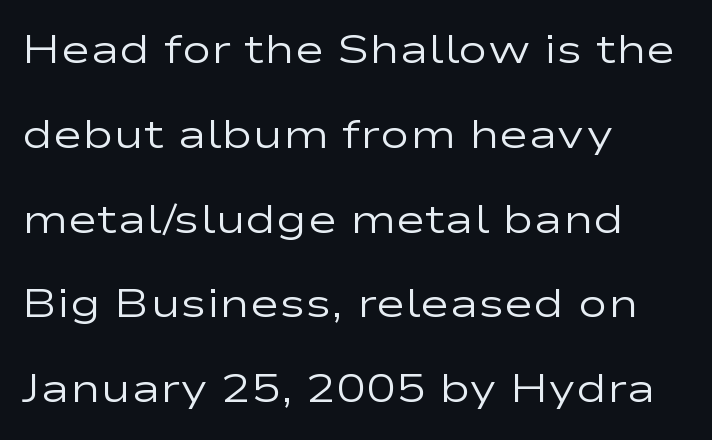
Upright lettering throughout. One-word summary of the alignment: left. Is this a fixed-width face? No — the glyphs have proportional, varying widths. A great deal of white space separates one row of letters from the next.
